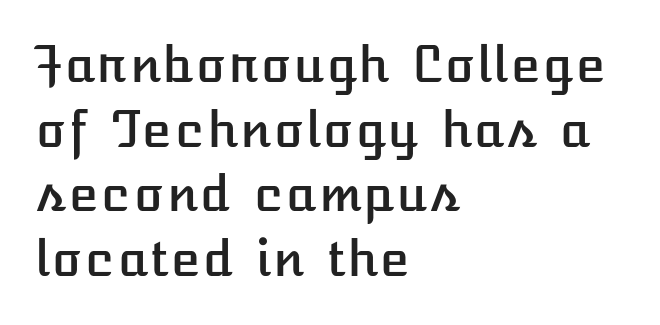
{"italic": "no", "width": "normal", "stroke_contrast": "low", "x_height": "medium", "underline": "no", "align": "left", "line_spacing": "normal", "line_spacing_ratio": 1.32, "letter_spacing": "normal", "letter_spacing_em": 0.0, "glyph_px": 49}
